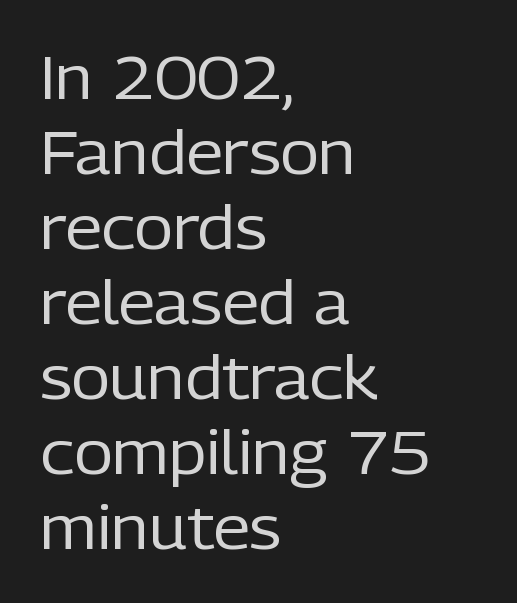
Q: Is the text bold? A: No.
Q: Is the text italic (slanted)? A: No, it is upright.
Q: Is the typeface a serif or a sans-serif typeface? A: Sans-serif.
Q: Is the text underlined? A: No.
Q: How is the paragraph aligned? A: Left-aligned.
Q: Is the spacing between letters normal or unusually wide? A: Normal.
Q: Is the spacing between lines tight, normal or loose? A: Normal.
Q: Width (condensed, normal, or wide)? A: Normal.
Q: Stroke contrast? A: Low.
Q: x-height? A: Medium.
Q: Monospaced? A: No.
